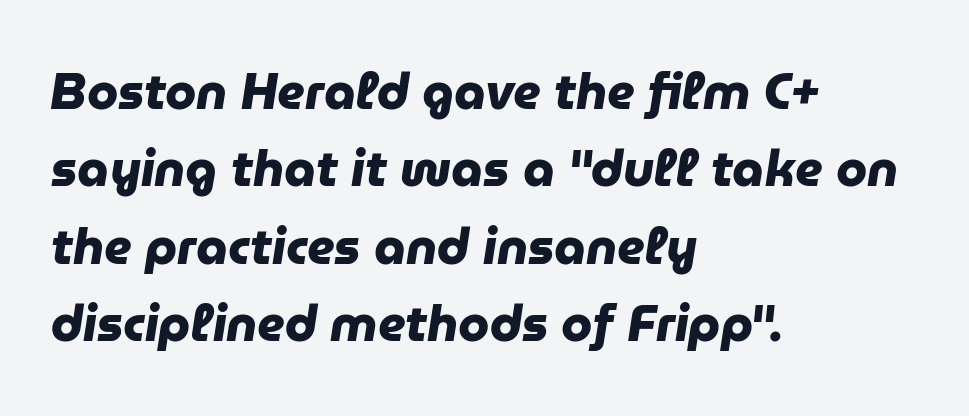
{"serif": "no", "bold": "yes", "weight": "heavy", "width": "normal", "stroke_contrast": "low", "x_height": "medium", "monospaced": "no", "underline": "no", "align": "left", "line_spacing": "normal", "line_spacing_ratio": 1.55, "letter_spacing": "normal", "letter_spacing_em": 0.0, "glyph_px": 50}
